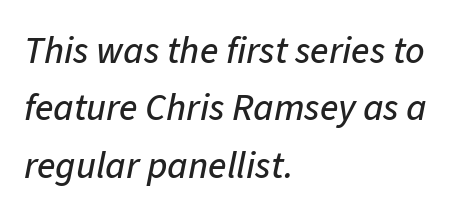
Observe the ordinary spacing: letters are neighbours, not strangers. Italic: yes, the glyphs are oblique. Each letter keeps its own natural width here, so spacing adapts to shape. Descenders hang freely into open space. A student would call this left alignment; a typographer would say flush left, rag right. The vertical gap from one line to the next is medium.
